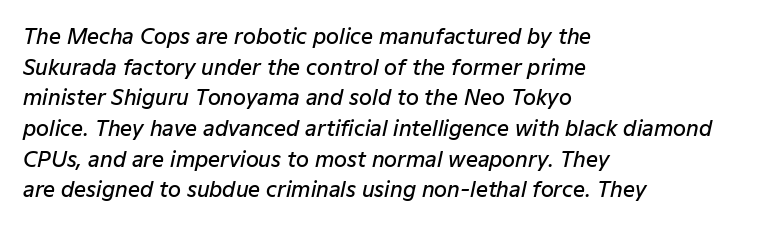
Q: Is the text bold? A: Semi-bold.
Q: Is the text italic (slanted)? A: Yes, it leans right by about 12 degrees.
Q: Is the text underlined? A: No.
Q: How is the paragraph aligned? A: Left-aligned.
Q: Is the spacing between letters normal or unusually wide? A: Normal.
Q: Is the spacing between lines tight, normal or loose? A: Normal.
